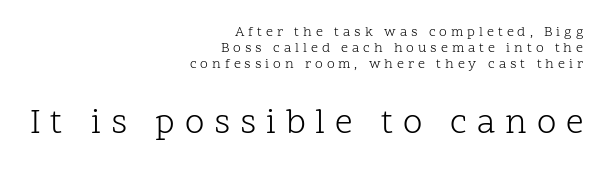
{"serif": "yes", "italic": "no", "bold": "no", "weight": "light", "width": "normal", "stroke_contrast": "low", "x_height": "medium", "monospaced": "no", "underline": "no", "align": "right", "line_spacing_ratio": 1.16, "letter_spacing": "wide", "letter_spacing_em": 0.28, "larger_block": "second", "size_ratio": 2.5, "glyph_px": 35}
